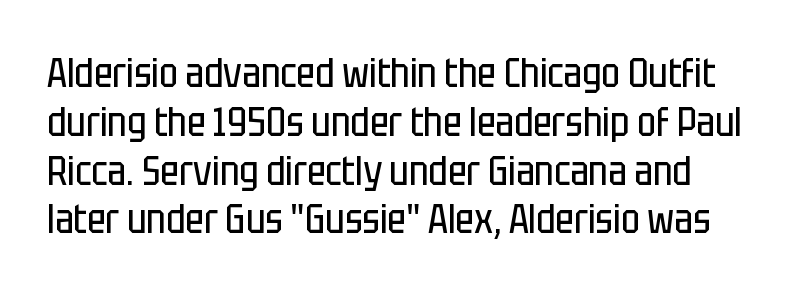
Q: Is the text bold? A: No.
Q: Is the text italic (slanted)? A: No, it is upright.
Q: Is the typeface a serif or a sans-serif typeface? A: Sans-serif.
Q: Is the text underlined? A: No.
Q: Is the spacing between letters normal or unusually wide? A: Normal.
Q: Width (condensed, normal, or wide)? A: Condensed.
Q: Stroke contrast? A: Low.
Q: x-height? A: Large.
Q: Monospaced? A: No.
